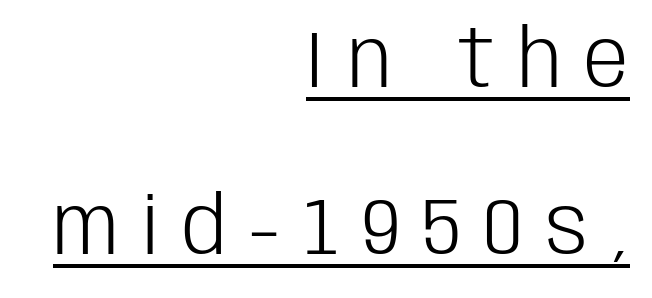
Q: Is the text bold? A: No.
Q: Is the text italic (slanted)? A: No, it is upright.
Q: Is the typeface a serif or a sans-serif typeface? A: Sans-serif.
Q: Is the text underlined? A: Yes.
Q: How is the paragraph aligned? A: Right-aligned.
Q: Is the spacing between letters normal or unusually wide? A: Unusually wide.
Q: Is the spacing between lines tight, normal or loose? A: Loose.
Q: Width (condensed, normal, or wide)? A: Condensed.
Q: Stroke contrast? A: Low.
Q: x-height? A: Large.
Q: Monospaced? A: No.
